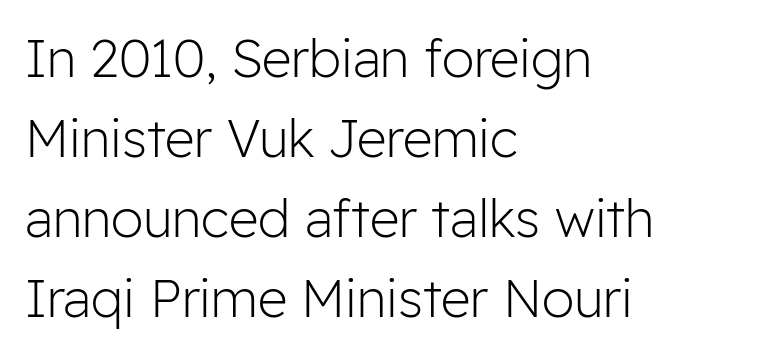
Q: Is the text bold? A: No.
Q: Is the text italic (slanted)? A: No, it is upright.
Q: Is the typeface a serif or a sans-serif typeface? A: Sans-serif.
Q: Is the text underlined? A: No.
Q: How is the paragraph aligned? A: Left-aligned.
Q: Is the spacing between letters normal or unusually wide? A: Normal.
Q: Is the spacing between lines tight, normal or loose? A: Normal.
Q: Width (condensed, normal, or wide)? A: Normal.
Q: Stroke contrast? A: Low.
Q: x-height? A: Medium.
Q: Monospaced? A: No.
